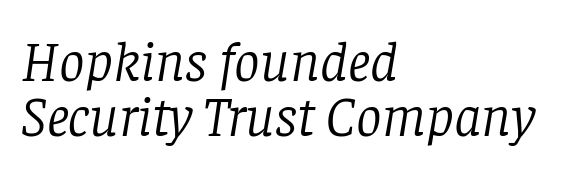
The designer dialed line spacing down below the default. Does the copy run flush right? No — it runs flush left. What stands out about the letter spacing? Nothing — it is the standard amount. Here the designer chose a conventional face with non-uniform glyph widths. Observe the lean: these are italic letterforms. Is this a sans? No — the strokes have serifs.
